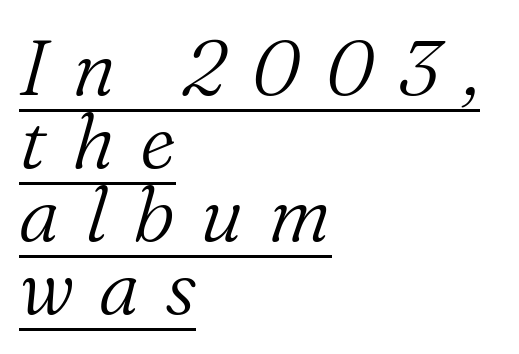
{"serif": "yes", "italic": "yes", "lean": "right", "slant_degrees": 16, "bold": "no", "weight": "light", "width": "normal", "stroke_contrast": "medium", "x_height": "medium", "monospaced": "no", "underline": "yes", "align": "left", "line_spacing": "tight", "line_spacing_ratio": 0.95, "letter_spacing": "wide", "letter_spacing_em": 0.33, "glyph_px": 77}
